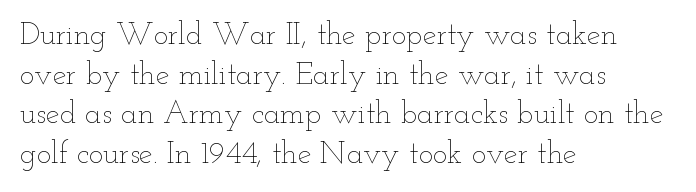
Q: Is the text bold? A: No.
Q: Is the text italic (slanted)? A: No, it is upright.
Q: Is the text underlined? A: No.
Q: How is the paragraph aligned? A: Left-aligned.
Q: Is the spacing between letters normal or unusually wide? A: Normal.
Q: Is the spacing between lines tight, normal or loose? A: Normal.
Q: Width (condensed, normal, or wide)? A: Wide.
Q: Stroke contrast? A: Low.
Q: x-height? A: Small.
Q: Monospaced? A: No.
